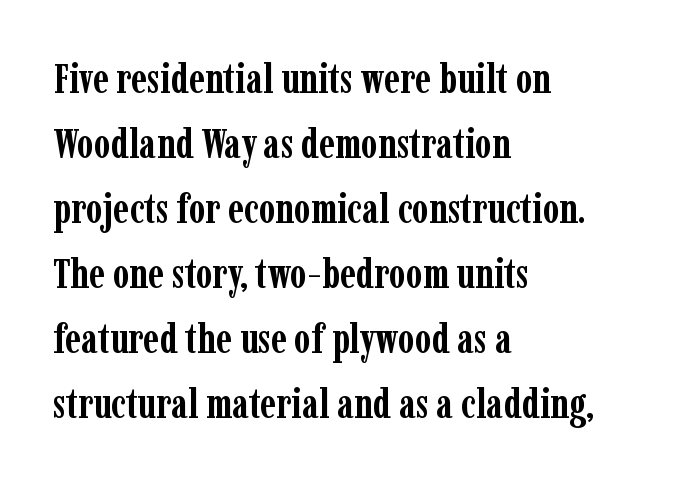
The image shows 42 px semibold, condensed serif type, upright; set left-aligned, normal line spacing (1.55x), normal letter spacing, not underlined; low stroke contrast and a medium x-height.
